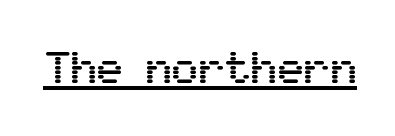
The image shows 44 px sans-serif type, upright; set normal letter spacing, underlined; medium stroke contrast and a medium x-height.
